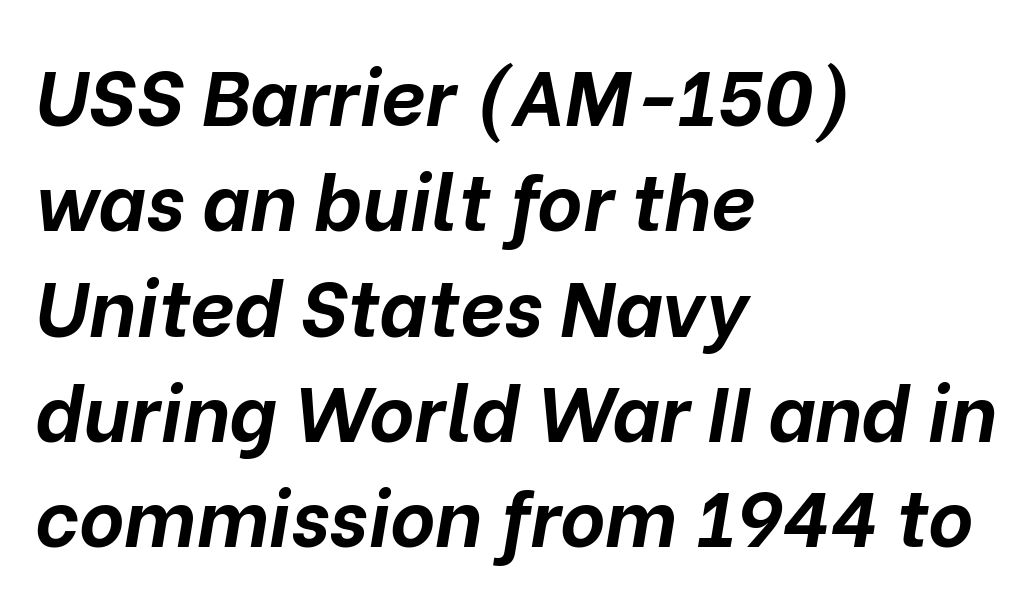
Q: Is the text bold? A: Yes.
Q: Is the text italic (slanted)? A: Yes, it leans right by about 10 degrees.
Q: Is the text underlined? A: No.
Q: How is the paragraph aligned? A: Left-aligned.
Q: Is the spacing between letters normal or unusually wide? A: Normal.
Q: Is the spacing between lines tight, normal or loose? A: Normal.
Q: Width (condensed, normal, or wide)? A: Normal.
Q: Stroke contrast? A: Low.
Q: x-height? A: Medium.
Q: Monospaced? A: No.
